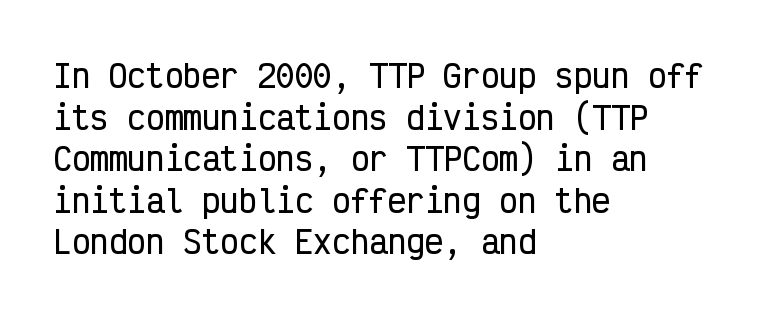
The image shows 31 px condensed sans-serif type, upright, monospaced; set left-aligned, normal line spacing (1.34x), normal letter spacing, not underlined; low stroke contrast and a medium x-height.
